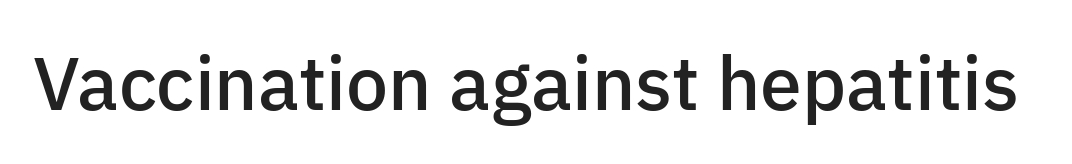
{"serif": "no", "italic": "no", "bold": "semi", "weight": "semibold", "width": "normal", "stroke_contrast": "low", "x_height": "medium", "monospaced": "no", "underline": "no", "letter_spacing": "normal", "letter_spacing_em": 0.0, "glyph_px": 75}
